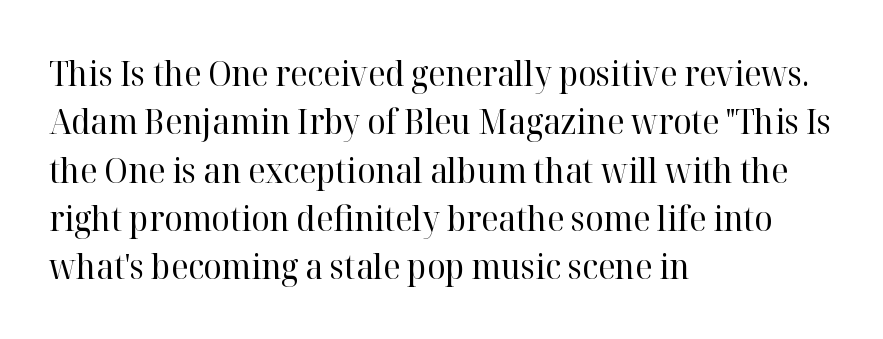
{"serif": "yes", "italic": "no", "bold": "no", "weight": "regular", "width": "normal", "stroke_contrast": "high", "x_height": "medium", "monospaced": "no", "underline": "no", "align": "left", "line_spacing": "normal", "line_spacing_ratio": 1.42, "letter_spacing": "normal", "letter_spacing_em": 0.0, "glyph_px": 34}
